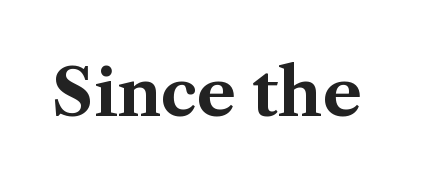
Q: Is the text bold? A: Yes.
Q: Is the text italic (slanted)? A: No, it is upright.
Q: Is the typeface a serif or a sans-serif typeface? A: Serif.
Q: Is the text underlined? A: No.
Q: Is the spacing between letters normal or unusually wide? A: Normal.
Q: Width (condensed, normal, or wide)? A: Normal.
Q: Stroke contrast? A: Medium.
Q: x-height? A: Medium.
Q: Monospaced? A: No.
